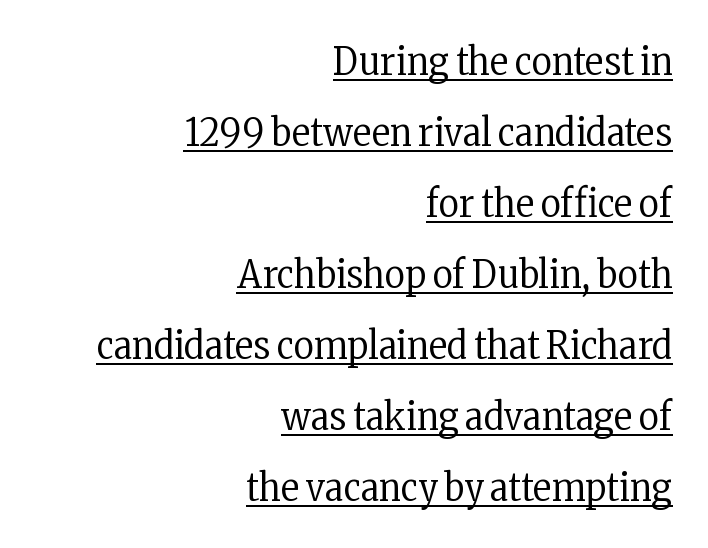
Q: Is the text bold? A: No.
Q: Is the text italic (slanted)? A: No, it is upright.
Q: Is the typeface a serif or a sans-serif typeface? A: Serif.
Q: Is the text underlined? A: Yes.
Q: How is the paragraph aligned? A: Right-aligned.
Q: Is the spacing between letters normal or unusually wide? A: Normal.
Q: Width (condensed, normal, or wide)? A: Condensed.
Q: Stroke contrast? A: Low.
Q: x-height? A: Medium.
Q: Monospaced? A: No.
